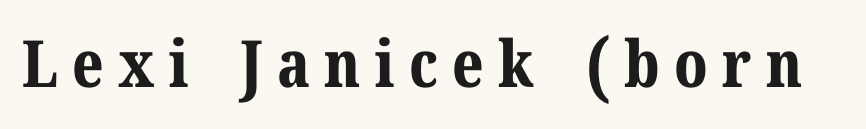
Q: Is the text bold? A: Yes.
Q: Is the text italic (slanted)? A: No, it is upright.
Q: Is the typeface a serif or a sans-serif typeface? A: Serif.
Q: Is the text underlined? A: No.
Q: Is the spacing between letters normal or unusually wide? A: Unusually wide.
Q: Width (condensed, normal, or wide)? A: Normal.
Q: Stroke contrast? A: Medium.
Q: x-height? A: Medium.
Q: Monospaced? A: No.
